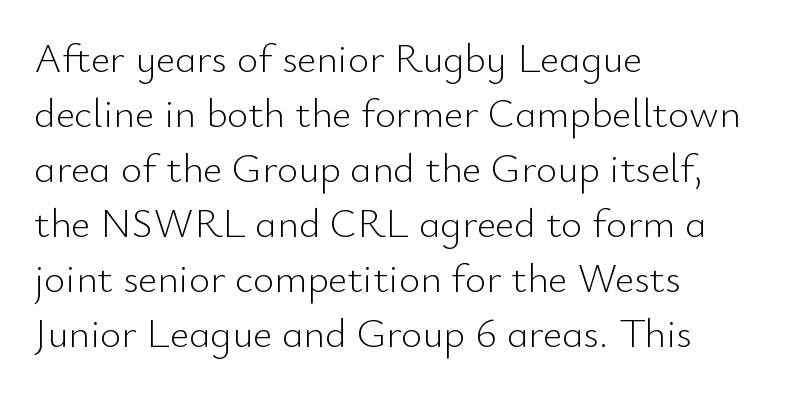
Q: Is the text bold? A: No.
Q: Is the text italic (slanted)? A: No, it is upright.
Q: Is the typeface a serif or a sans-serif typeface? A: Sans-serif.
Q: Is the text underlined? A: No.
Q: How is the paragraph aligned? A: Left-aligned.
Q: Is the spacing between letters normal or unusually wide? A: Normal.
Q: Is the spacing between lines tight, normal or loose? A: Normal.
Q: Width (condensed, normal, or wide)? A: Normal.
Q: Stroke contrast? A: Low.
Q: x-height? A: Small.
Q: Monospaced? A: No.
